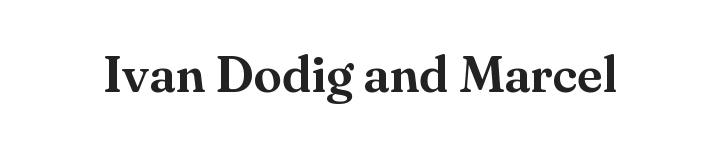
Q: Is the text italic (slanted)? A: No, it is upright.
Q: Is the typeface a serif or a sans-serif typeface? A: Serif.
Q: Is the text underlined? A: No.
Q: Is the spacing between letters normal or unusually wide? A: Normal.
Q: Width (condensed, normal, or wide)? A: Normal.
Q: Stroke contrast? A: Medium.
Q: x-height? A: Small.
Q: Monospaced? A: No.
